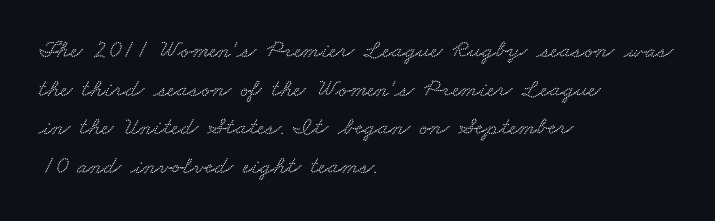
Q: Is the text underlined? A: No.
Q: How is the paragraph aligned? A: Left-aligned.
Q: Is the spacing between letters normal or unusually wide? A: Normal.
Q: Is the spacing between lines tight, normal or loose? A: Normal.
